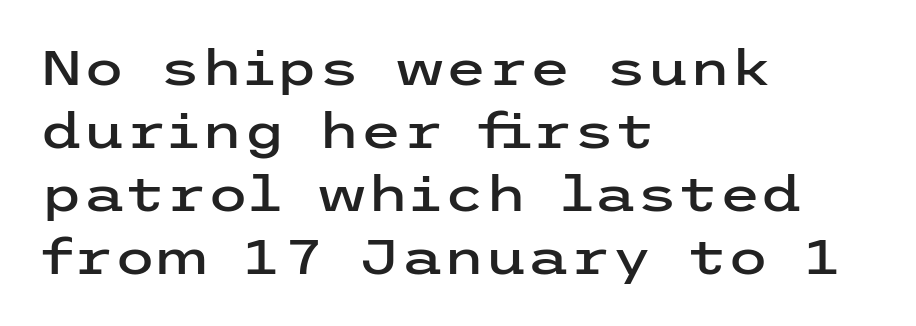
The gap between lines stays unmarked. Notice how descenders clear the ascenders below comfortably — that's standard leading. The letters stand straight up with perfectly vertical stems. Unlike a traditional serif, this face leaves its strokes unadorned. You could call the tracking neutral — neither tight nor loose.
